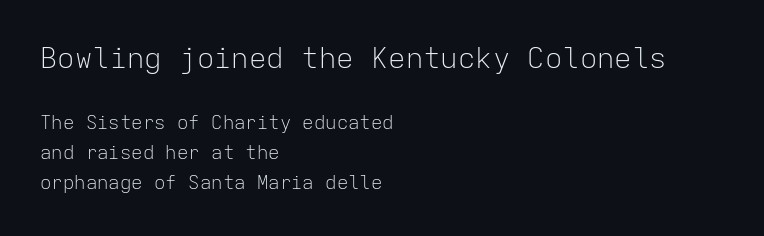
The face used here is monospaced, like something from a code editor. Each stroke keeps to a modest, everyday thickness or less. Look at the bottom of the vertical strokes: they stop flat, with no serifs. How are the letters spaced? Ordinarily, with no added tracking. Honestly, the row spacing looks completely unremarkable.
